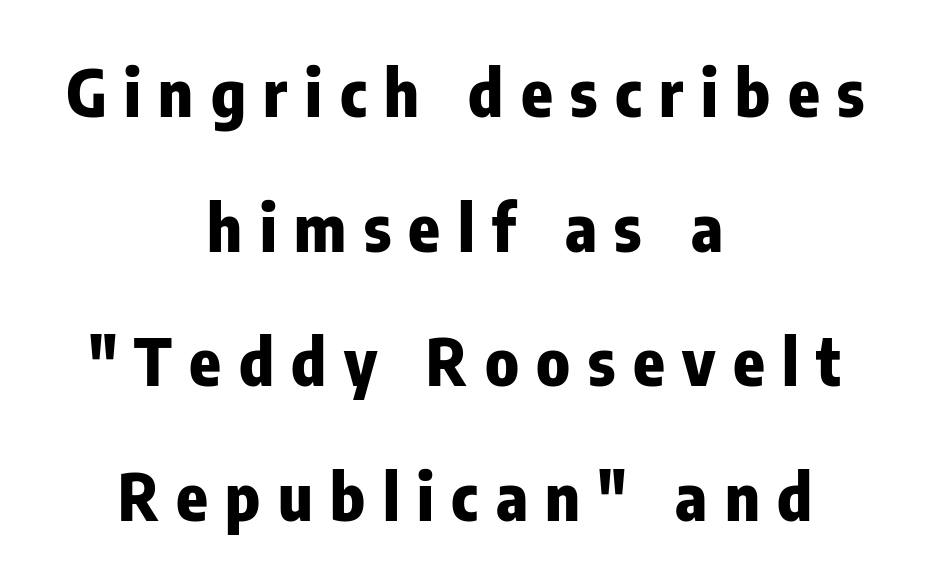
You can tell it's not italic because the verticals are truly vertical. The space directly below the letters is spotless. The block of text is sparse from top to bottom, with ample space between rows. Proportional: the letters do not fall into vertical columns. Words appear elongated and porous because spacing is wide.
